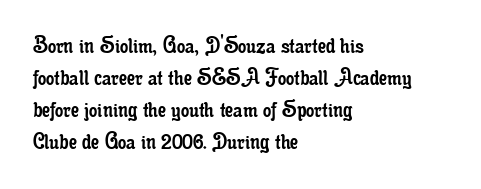
The passage shown is not underscored anywhere. Words appear dense and cohesive because spacing is normal. Alignment: flush left. Unlike italic type, these characters show no tilt at all.
